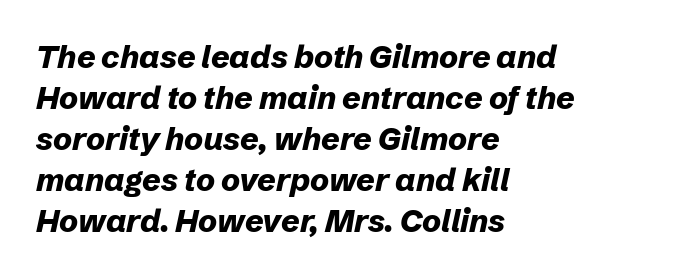
Q: Is the text bold? A: Yes.
Q: Is the text italic (slanted)? A: Yes, it leans right by about 12 degrees.
Q: Is the text underlined? A: No.
Q: How is the paragraph aligned? A: Left-aligned.
Q: Is the spacing between letters normal or unusually wide? A: Normal.
Q: Is the spacing between lines tight, normal or loose? A: Normal.
Q: Width (condensed, normal, or wide)? A: Normal.
Q: Stroke contrast? A: Low.
Q: x-height? A: Medium.
Q: Monospaced? A: No.
